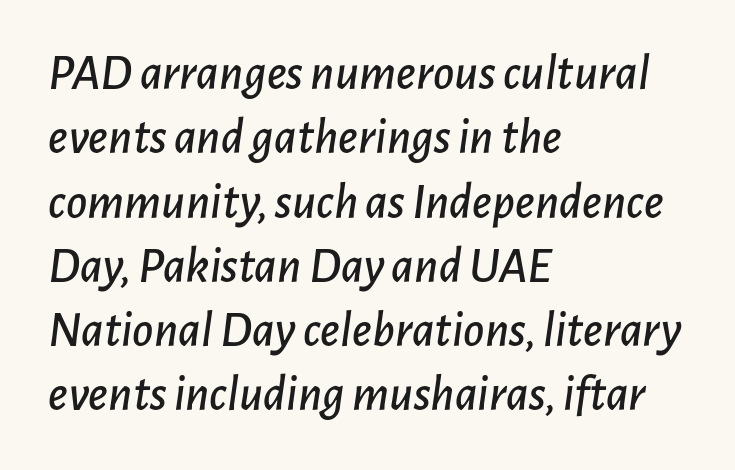
The block of text has a typical density, with ordinary space between rows. The rendering applies a slant to the glyphs. Type without underlining. No extra tracking has been applied to these lines. Proportional: the letters do not fall into vertical columns.
